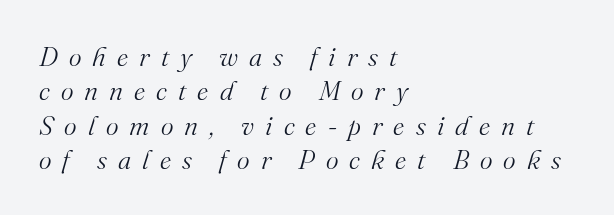
The space beneath each line is pristine and unruled. These lines sit exactly where default settings would place them. Characters follow at a spacing far wider than the type designer built in. Stems here are at most as thick as an everyday book face.
